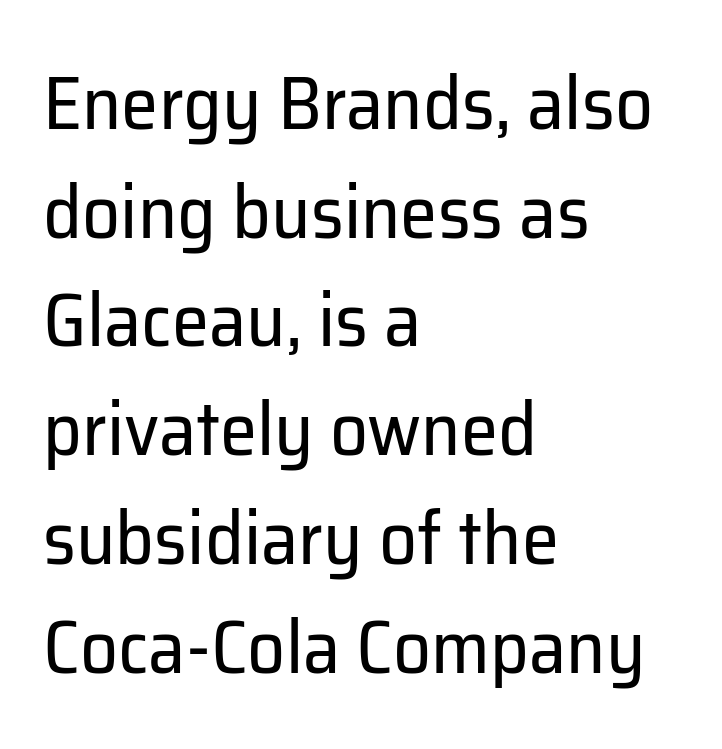
The lines are quadded left. Characters follow at the spacing the type designer built in. Lines of text with bare space underneath. Is the type heavy? It reads as light-to-regular instead. The glyphs in this specimen are sans serif. Regarding leading, the lines here are spaced in the standard way.
